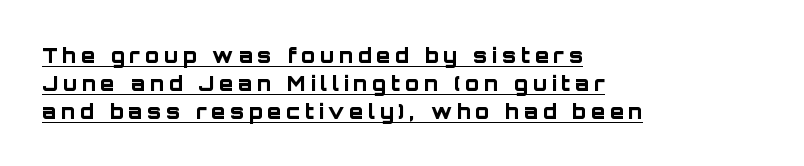
Weight check: bold — yes, fully. Line spacing here is normal. Unlike italic type, these characters show no tilt at all. Observe the wide spacing: letters keep a clear distance from each other. Visually the block forms a straight wall on the left and a jagged coastline on the right.
